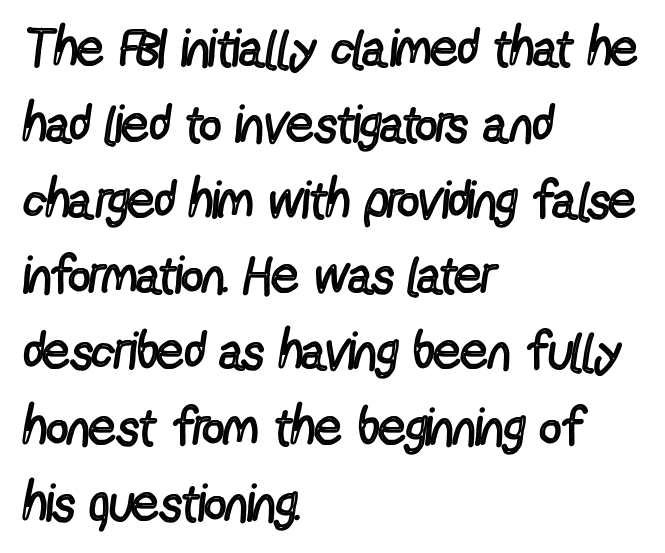
Q: Is the text bold? A: No.
Q: Is the typeface a serif or a sans-serif typeface? A: Sans-serif.
Q: Is the text underlined? A: No.
Q: How is the paragraph aligned? A: Left-aligned.
Q: Is the spacing between letters normal or unusually wide? A: Normal.
Q: Is the spacing between lines tight, normal or loose? A: Normal.
Q: Width (condensed, normal, or wide)? A: Condensed.
Q: x-height? A: Medium.
Q: Monospaced? A: No.
